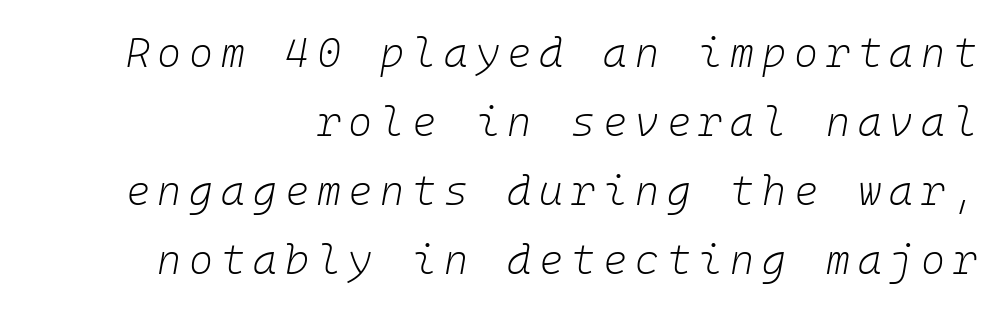
{"italic": "yes", "lean": "right", "slant_degrees": 10, "bold": "no", "weight": "light", "width": "normal", "stroke_contrast": "low", "x_height": "medium", "monospaced": "yes", "underline": "no", "align": "right", "line_spacing": "normal", "line_spacing_ratio": 1.68, "glyph_px": 41}
